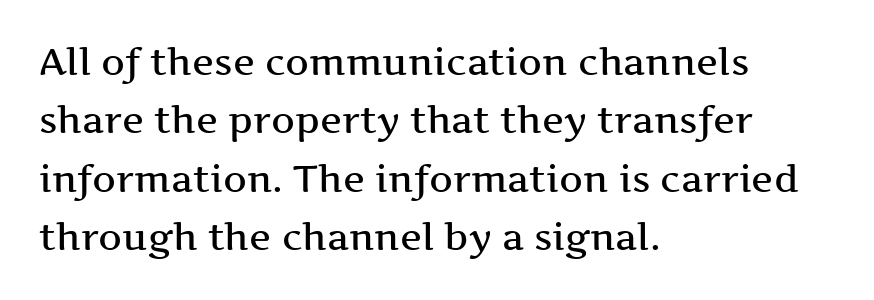
Does the leading feel generous? No, just average. Honestly, the letter spacing is just normal — you wouldn't notice it. Italic? Not at all — the glyphs are vertical. A typesetter would call this proportional, since set widths differ per character. Compared with a centered layout, this one pins lines to the left instead. To sum up the face: it has serifs.
